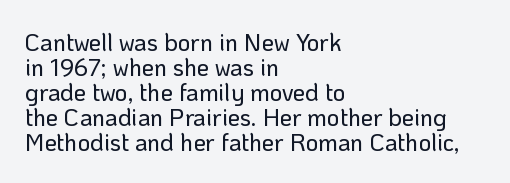
{"italic": "no", "underline": "no", "align": "left", "line_spacing": "tight", "line_spacing_ratio": 1.04, "letter_spacing": "normal", "letter_spacing_em": 0.0, "glyph_px": 24}
